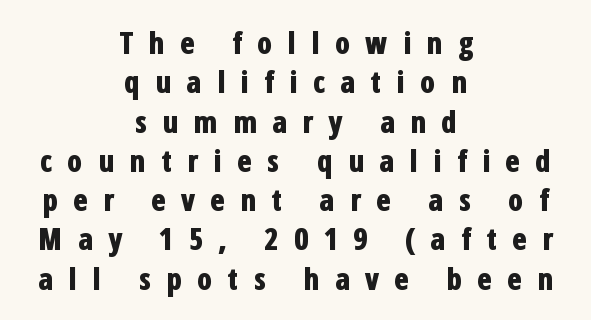
The letters are spread apart with noticeably loose tracking. A student would call this center alignment; a typographer would say set centered. Underlining? Definitely not there. Does the leading feel generous? No, just average. Varying glyph widths throughout — classic text-font behaviour.
